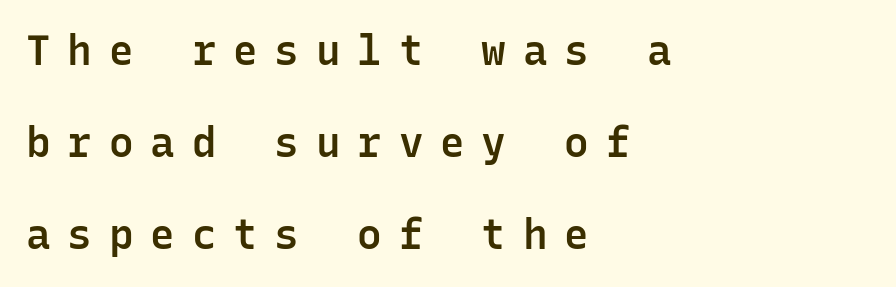
{"serif": "no", "italic": "no", "bold": "semi", "weight": "semibold", "width": "normal", "stroke_contrast": "low", "x_height": "medium", "monospaced": "yes", "underline": "no", "align": "left", "line_spacing": "loose", "line_spacing_ratio": 2.25, "letter_spacing": "wide", "letter_spacing_em": 0.41, "glyph_px": 41}
